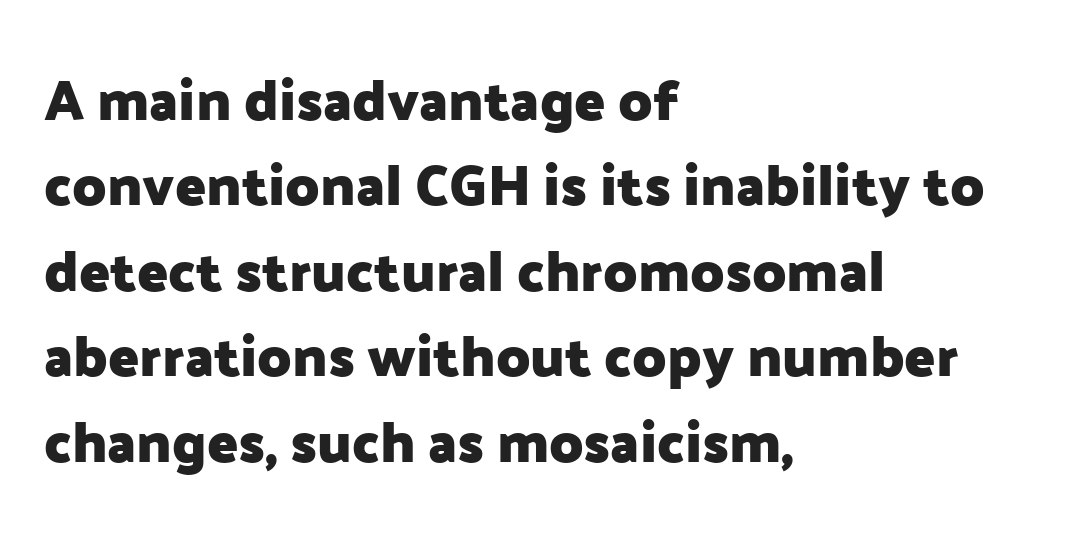
Notice how descenders clear the ascenders below comfortably — that's standard leading. A typesetter would call this proportional, since set widths differ per character. How are the letters spaced? Ordinarily, with no added tracking. The passage shown is not underscored anywhere. The ragged edge is on the right, which tells us the setting is flush left. Heavy, bold letterforms.
